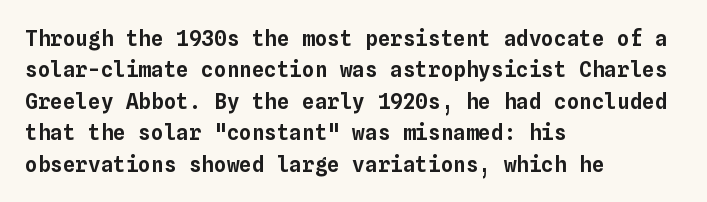
The image shows 21 px text type, upright; set left-aligned, normal line spacing (1.5x), normal letter spacing, not underlined.
